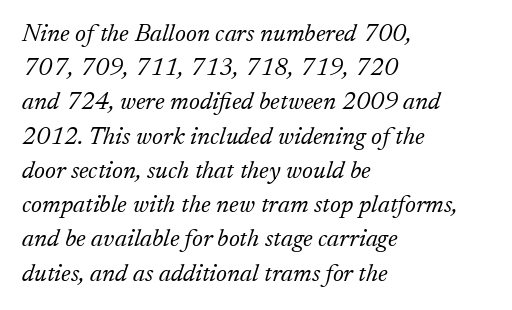
{"italic": "yes", "lean": "right", "slant_degrees": 17, "bold": "no", "underline": "no", "align": "left", "line_spacing": "normal", "line_spacing_ratio": 1.37, "letter_spacing": "normal", "letter_spacing_em": 0.0, "glyph_px": 25}
